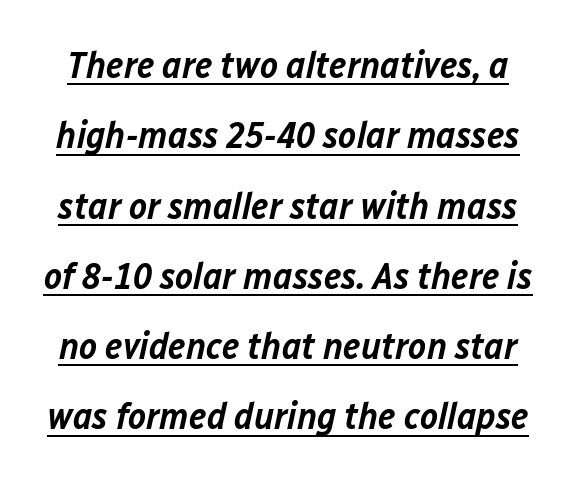
Does extra space separate the letters? No, they use regular spacing. Bold? Not quite — semibold, heavier than regular but stopping short. The face used here is proportionally spaced, like ordinary book or web type. Has an underline been added? It has.
